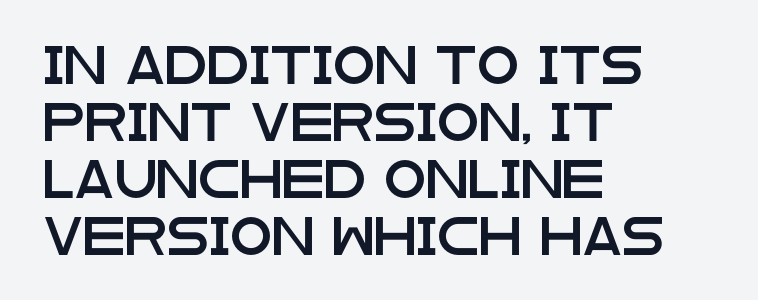
Q: Is the text italic (slanted)? A: No, it is upright.
Q: Is the typeface a serif or a sans-serif typeface? A: Sans-serif.
Q: Is the text underlined? A: No.
Q: How is the paragraph aligned? A: Left-aligned.
Q: Is the spacing between letters normal or unusually wide? A: Normal.
Q: Is the spacing between lines tight, normal or loose? A: Normal.
Q: Width (condensed, normal, or wide)? A: Wide.
Q: Stroke contrast? A: Low.
Q: x-height? A: Large.
Q: Monospaced? A: No.
